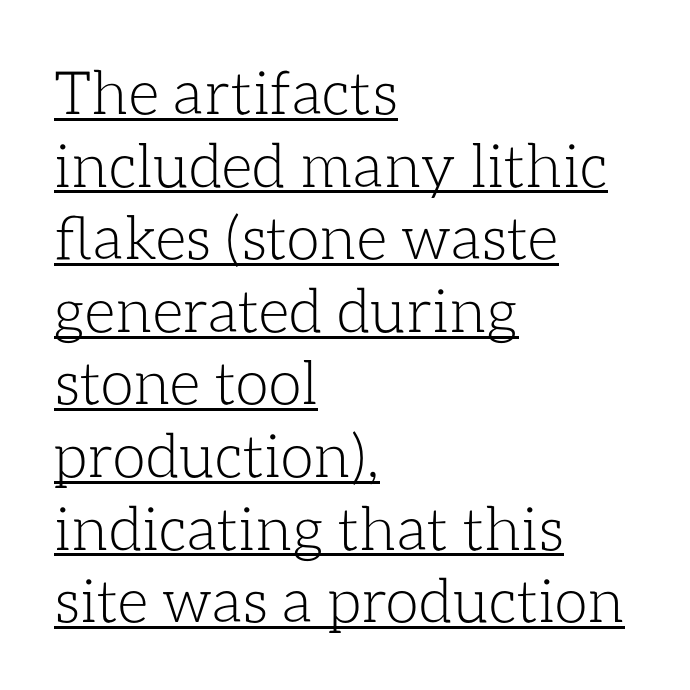
Q: Is the text bold? A: No.
Q: Is the text italic (slanted)? A: No, it is upright.
Q: Is the text underlined? A: Yes.
Q: How is the paragraph aligned? A: Left-aligned.
Q: Is the spacing between letters normal or unusually wide? A: Normal.
Q: Width (condensed, normal, or wide)? A: Normal.
Q: Stroke contrast? A: Low.
Q: x-height? A: Medium.
Q: Monospaced? A: No.
